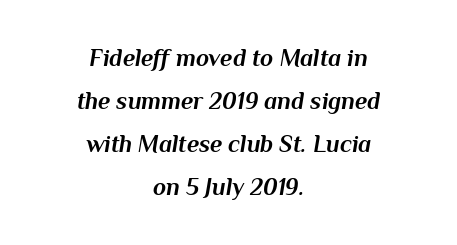
Q: Is the text bold? A: Yes.
Q: Is the text italic (slanted)? A: Yes, it leans right by about 10 degrees.
Q: Is the text underlined? A: No.
Q: How is the paragraph aligned? A: Centered.
Q: Is the spacing between letters normal or unusually wide? A: Normal.
